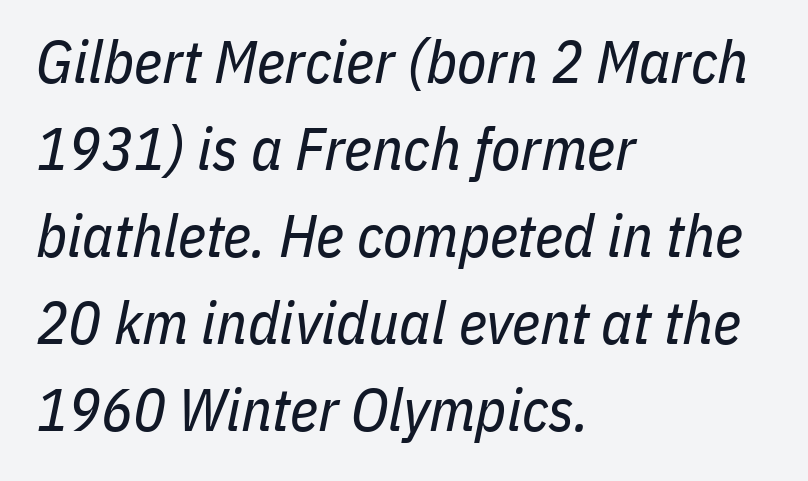
Slant detected: the letters are inclined. The compositor pushed each line to the left boundary. Reading down the column, the eye jumps a familiar distance to each next line. Is this a fixed-width face? No — the glyphs have proportional, varying widths. The face looks like a standard text weight, possibly lighter. Short note: letters normally spaced.
